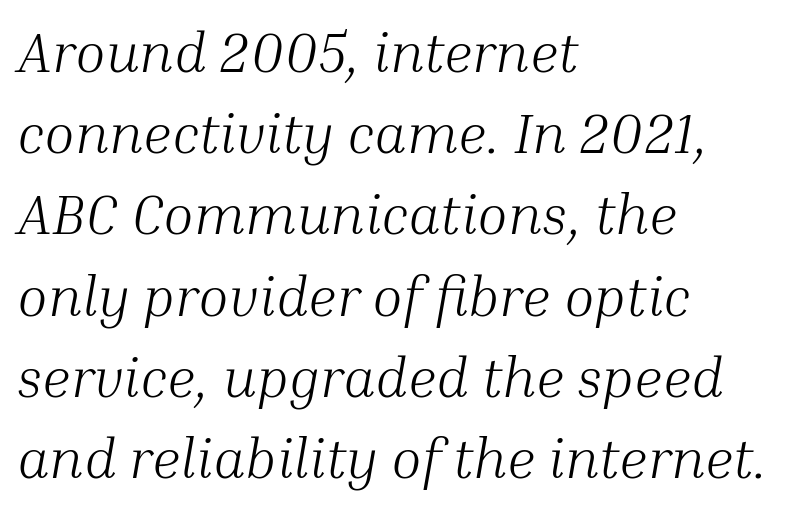
Q: Is the text bold? A: No.
Q: Is the text italic (slanted)? A: Yes, it leans right by about 10 degrees.
Q: Is the typeface a serif or a sans-serif typeface? A: Serif.
Q: Is the text underlined? A: No.
Q: How is the paragraph aligned? A: Left-aligned.
Q: Is the spacing between letters normal or unusually wide? A: Normal.
Q: Is the spacing between lines tight, normal or loose? A: Normal.
Q: Width (condensed, normal, or wide)? A: Normal.
Q: Stroke contrast? A: Medium.
Q: x-height? A: Medium.
Q: Monospaced? A: No.
